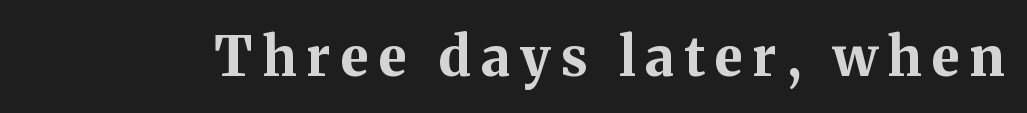
The image shows 54 px bold serif type, upright; set not underlined; medium stroke contrast and a medium x-height.
